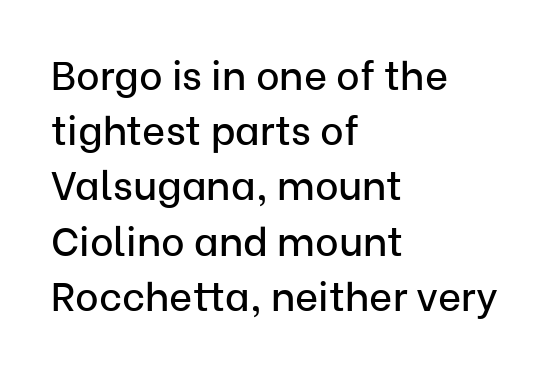
The image shows 40 px sans-serif type, upright; set left-aligned, normal line spacing (1.38x), normal letter spacing, not underlined; low stroke contrast and a medium x-height.
